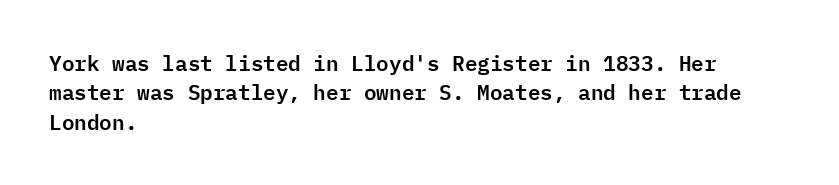
{"italic": "no", "underline": "no", "align": "left", "line_spacing": "normal", "line_spacing_ratio": 1.4, "letter_spacing": "normal", "letter_spacing_em": 0.0, "glyph_px": 21}
